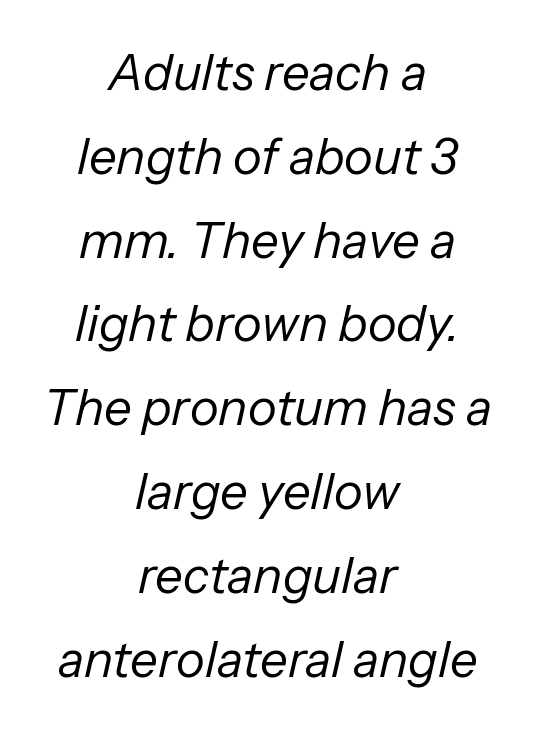
The image shows 49 px regular-weight type, italic (leaning right); set centered, line spacing 1.71x, normal letter spacing, not underlined; low stroke contrast and a medium x-height.
